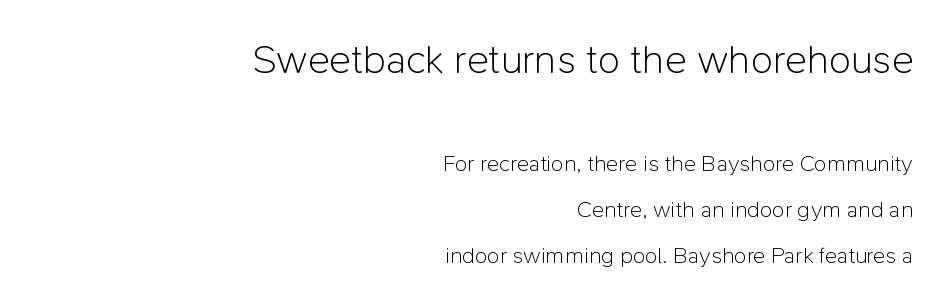
The image shows 41 px light sans-serif type, upright; set right-aligned, loose line spacing (2.0x), normal letter spacing, not underlined; the first (top) block is 1.78x larger; low stroke contrast and a medium x-height.
